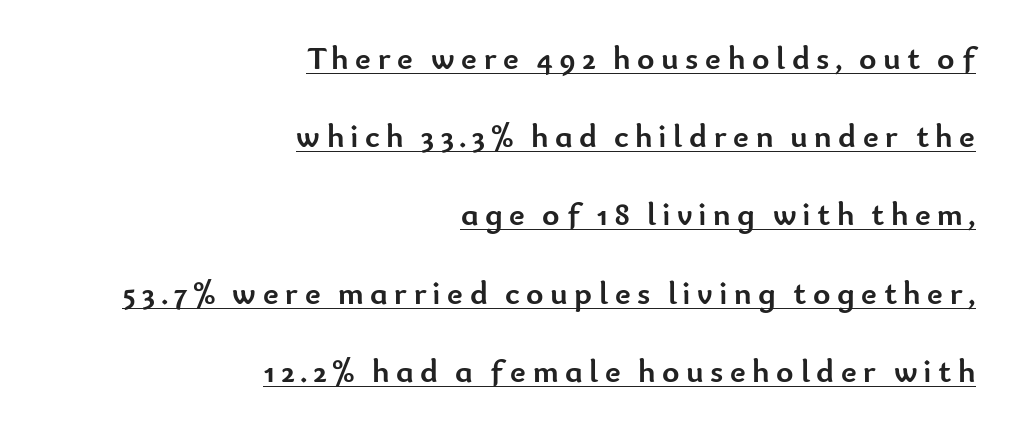
{"serif": "no", "italic": "no", "bold": "yes", "weight": "semibold", "width": "normal", "stroke_contrast": "low", "x_height": "small", "monospaced": "no", "underline": "yes", "align": "right", "line_spacing": "loose", "line_spacing_ratio": 2.37, "letter_spacing": "wide", "letter_spacing_em": 0.2, "glyph_px": 33}
